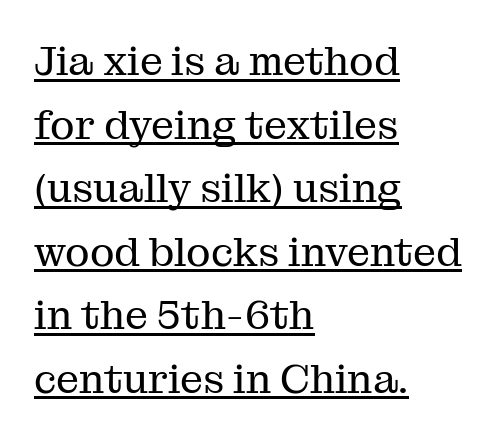
{"serif": "yes", "italic": "no", "bold": "no", "weight": "regular", "width": "normal", "stroke_contrast": "medium", "x_height": "medium", "monospaced": "no", "underline": "yes", "align": "left", "line_spacing": "normal", "line_spacing_ratio": 1.55, "letter_spacing": "normal", "letter_spacing_em": 0.0, "glyph_px": 41}
